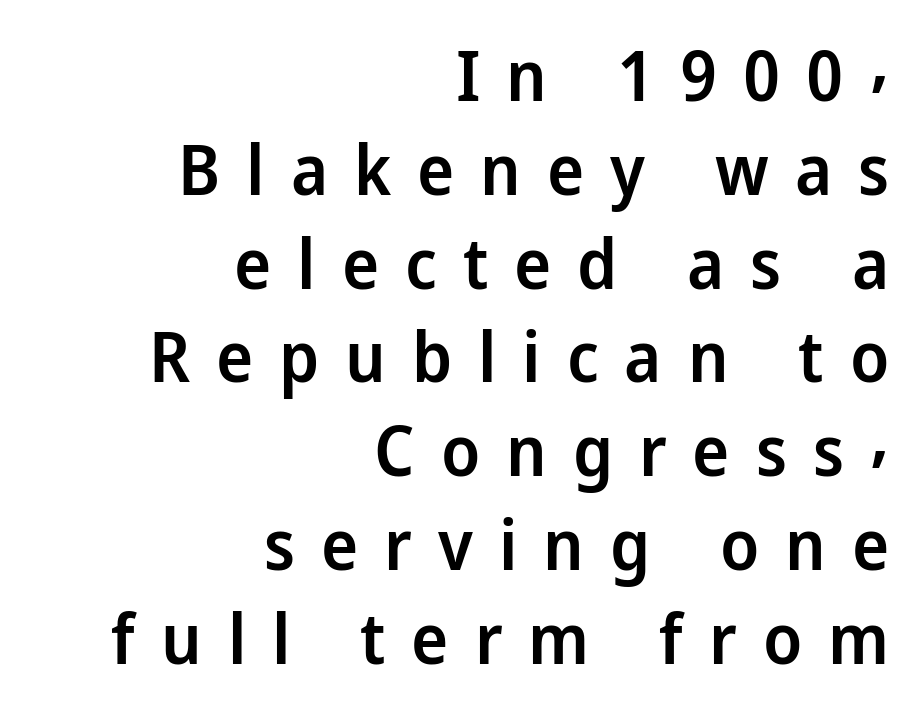
The space between consecutive lines is moderate. Each word looks stretched out because of the extra space between its letters. Is this a fixed-width face? No — the glyphs have proportional, varying widths. These words are printed semibold, heavier than regular yet not bold. This is sans-serif lettering, the kind often seen on screens and signage.
